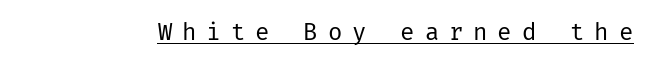
The image shows 24 px text type, upright; set unusually wide letter spacing (+0.41 em), underlined.
